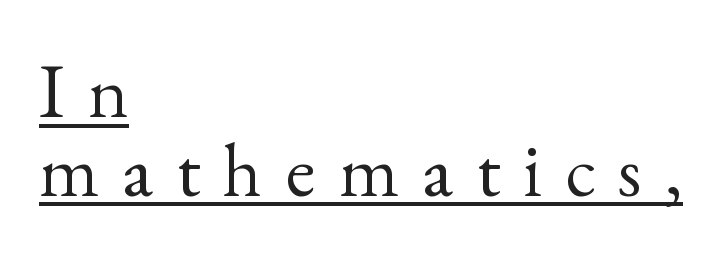
{"serif": "yes", "italic": "no", "bold": "no", "weight": "regular", "width": "normal", "x_height": "small", "monospaced": "no", "underline": "yes", "align": "left", "line_spacing": "tight", "line_spacing_ratio": 1.02, "letter_spacing": "wide", "letter_spacing_em": 0.3, "glyph_px": 77}
